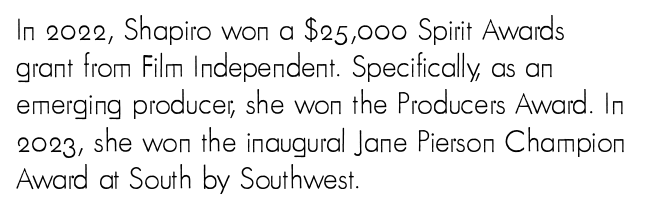
Q: Is the text bold? A: No.
Q: Is the text italic (slanted)? A: No, it is upright.
Q: Is the typeface a serif or a sans-serif typeface? A: Sans-serif.
Q: Is the text underlined? A: No.
Q: How is the paragraph aligned? A: Left-aligned.
Q: Is the spacing between letters normal or unusually wide? A: Normal.
Q: Width (condensed, normal, or wide)? A: Condensed.
Q: Stroke contrast? A: Low.
Q: x-height? A: Small.
Q: Monospaced? A: No.
